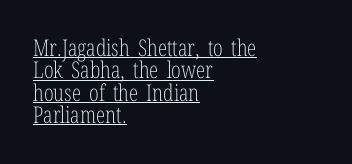
The image shows 23 px text type, upright; set left-aligned, tight line spacing (0.97x), normal letter spacing, underlined.
